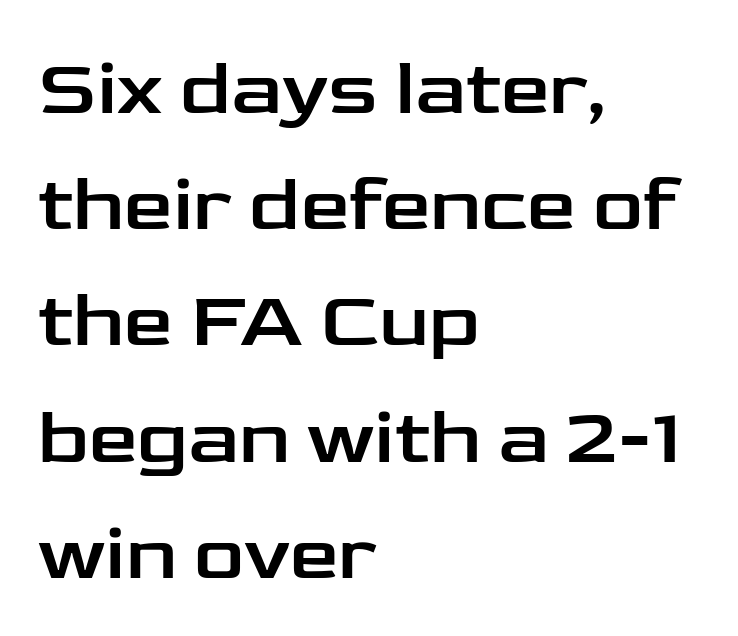
Horizontal bands of white between lines are of average thickness. Varying glyph widths throughout — classic text-font behaviour. Do the letters lean? They stand straight. No feet cap the strokes, marking this as sans-serif type.
